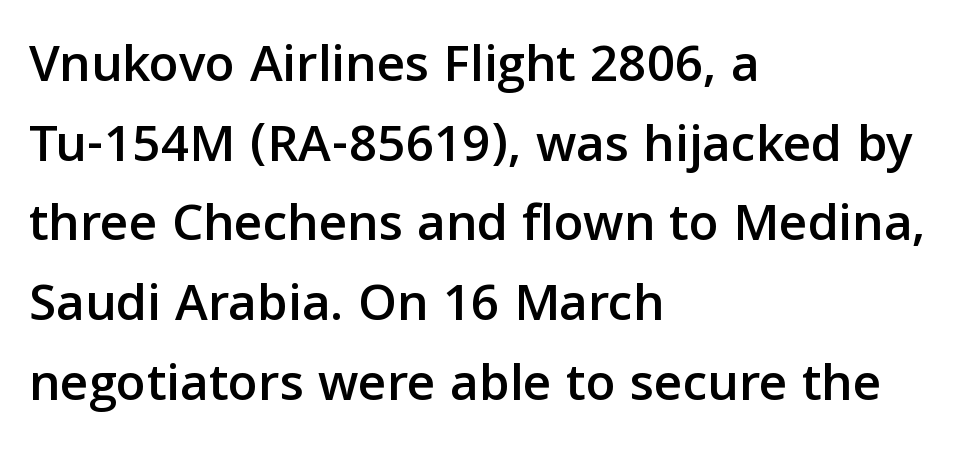
{"serif": "no", "italic": "no", "width": "normal", "stroke_contrast": "low", "x_height": "medium", "monospaced": "no", "underline": "no", "align": "left", "line_spacing": "normal", "line_spacing_ratio": 1.45, "letter_spacing": "normal", "letter_spacing_em": 0.0, "glyph_px": 55}
